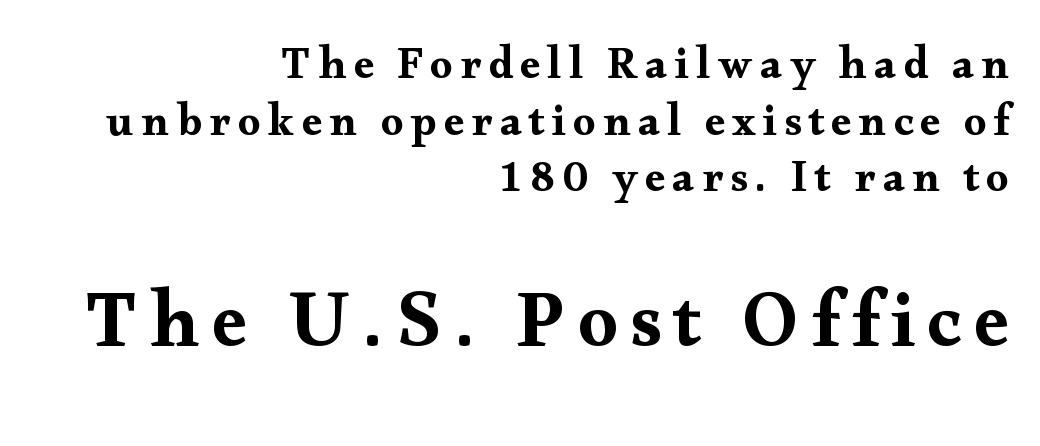
The image shows 79 px wide serif type, upright; set right-aligned, normal line spacing (1.26x), not underlined; the second (bottom) block is 1.76x larger; medium stroke contrast and a small x-height.
